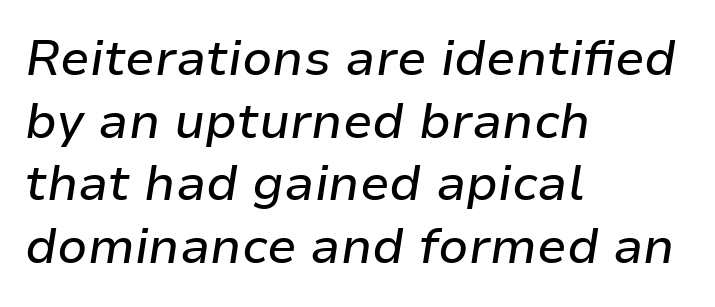
Q: Is the text italic (slanted)? A: Yes, it leans right by about 9 degrees.
Q: Is the text underlined? A: No.
Q: How is the paragraph aligned? A: Left-aligned.
Q: Is the spacing between letters normal or unusually wide? A: Normal.
Q: Is the spacing between lines tight, normal or loose? A: Normal.
Q: Width (condensed, normal, or wide)? A: Normal.
Q: Stroke contrast? A: Low.
Q: x-height? A: Medium.
Q: Monospaced? A: No.
